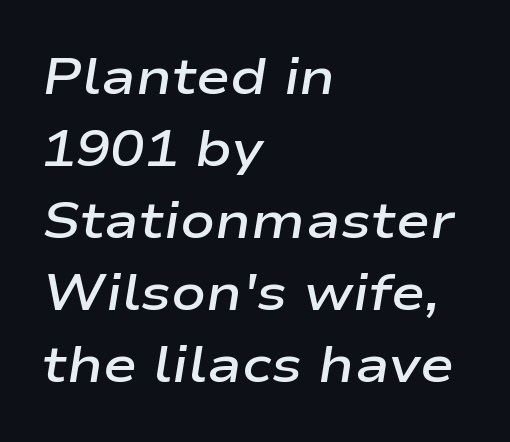
{"italic": "yes", "lean": "right", "slant_degrees": 9, "bold": "semi", "weight": "semibold", "width": "wide", "stroke_contrast": "low", "x_height": "medium", "monospaced": "no", "underline": "no", "align": "left", "line_spacing": "normal", "line_spacing_ratio": 1.41, "letter_spacing": "normal", "letter_spacing_em": 0.0, "glyph_px": 51}
